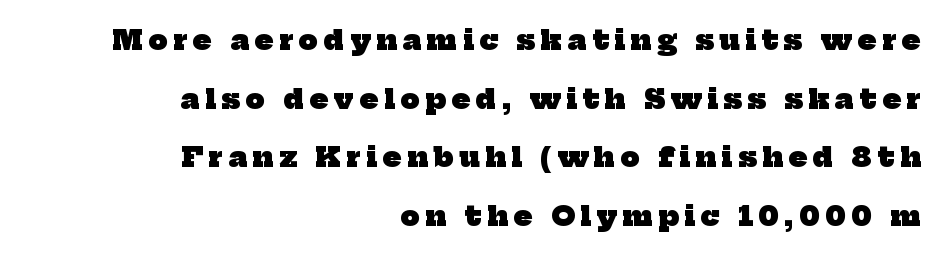
{"bold": "yes", "underline": "no", "align": "right", "line_spacing": "loose", "line_spacing_ratio": 2.17, "letter_spacing": "wide", "letter_spacing_em": 0.21, "glyph_px": 27}
